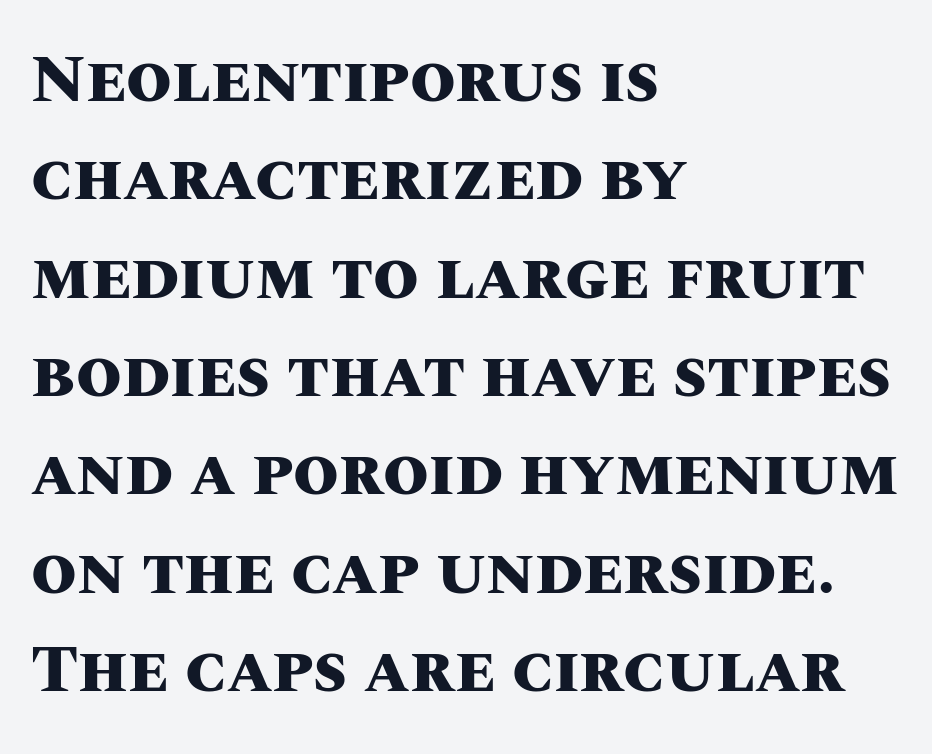
{"italic": "no", "bold": "yes", "weight": "heavy", "width": "normal", "stroke_contrast": "medium", "x_height": "large", "monospaced": "no", "underline": "no", "align": "left", "line_spacing": "normal", "line_spacing_ratio": 1.49, "letter_spacing": "normal", "letter_spacing_em": 0.0, "glyph_px": 66}
